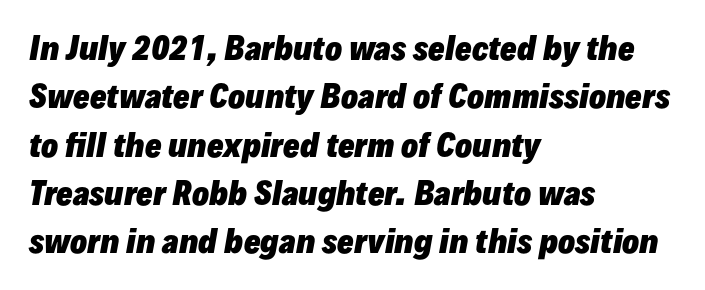
The space beneath each line is pristine and unruled. A typesetter would call this zero additional tracking. The passage shown is typed in a proportional face where columns would drift. Emphasis by weight is at full strength: bold. Is the block centered? No — it sits flush against the left margin. Quick note: interline space is typical.
